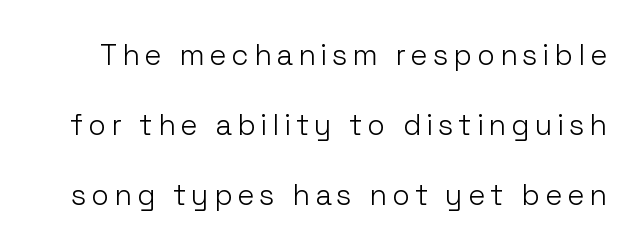
{"serif": "no", "italic": "no", "bold": "no", "weight": "light", "width": "normal", "stroke_contrast": "low", "x_height": "medium", "monospaced": "no", "underline": "no", "line_spacing": "loose", "line_spacing_ratio": 2.41, "glyph_px": 29}
